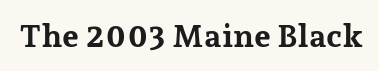
Is the type bold? Yes — the strokes are clearly thick and heavy. Rule under the text: the space is simply empty. Italic: no, the glyphs are upright roman. Each letter keeps its own natural width here, so spacing adapts to shape.
